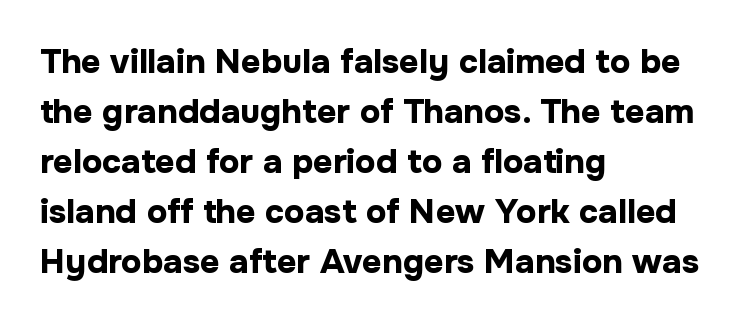
{"serif": "no", "italic": "no", "bold": "yes", "weight": "bold", "width": "normal", "stroke_contrast": "low", "x_height": "medium", "monospaced": "no", "underline": "no", "align": "left", "line_spacing": "normal", "line_spacing_ratio": 1.47, "letter_spacing": "normal", "letter_spacing_em": 0.0, "glyph_px": 34}
